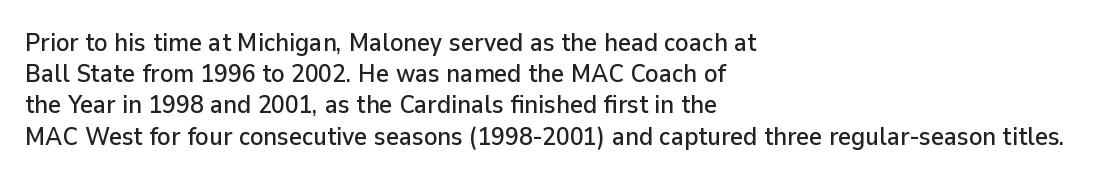
Q: Is the text italic (slanted)? A: No, it is upright.
Q: Is the text underlined? A: No.
Q: How is the paragraph aligned? A: Left-aligned.
Q: Is the spacing between letters normal or unusually wide? A: Normal.
Q: Is the spacing between lines tight, normal or loose? A: Normal.
